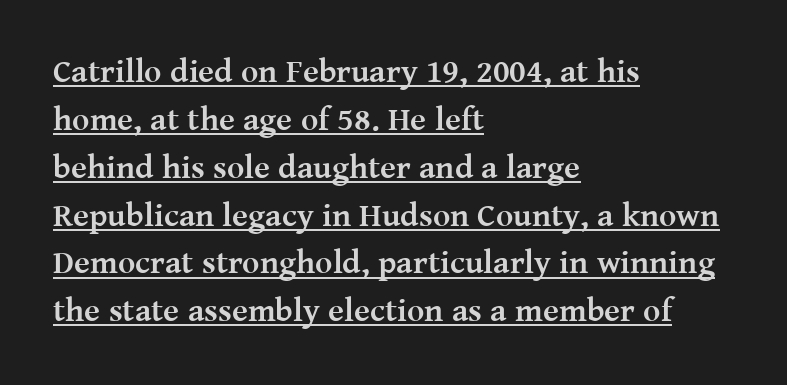
Every character sits straight up, as roman type does. This rendering leaves character spacing at its baseline value. The rag falls on the right side of this text block. Stroke thickness is high; the sample reads as a true bold. Leading matches the norm, producing a regular column.
